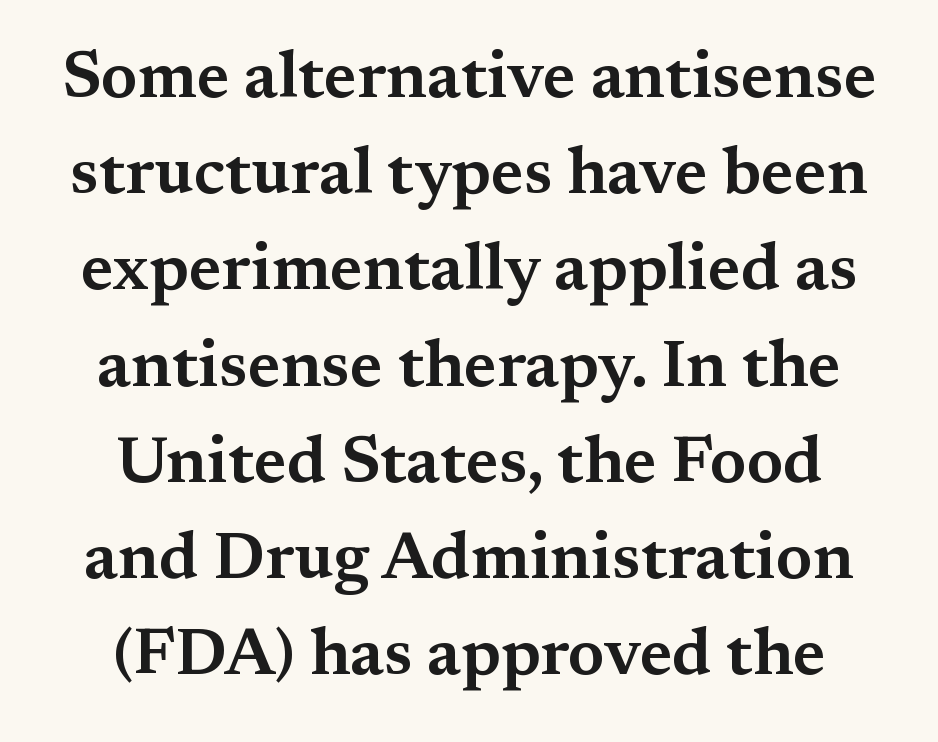
Q: Is the text italic (slanted)? A: No, it is upright.
Q: Is the typeface a serif or a sans-serif typeface? A: Serif.
Q: Is the text underlined? A: No.
Q: How is the paragraph aligned? A: Centered.
Q: Is the spacing between letters normal or unusually wide? A: Normal.
Q: Is the spacing between lines tight, normal or loose? A: Normal.
Q: Width (condensed, normal, or wide)? A: Wide.
Q: Stroke contrast? A: Medium.
Q: x-height? A: Medium.
Q: Monospaced? A: No.
